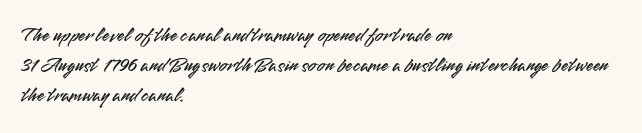
Q: Is the text italic (slanted)? A: Yes.
Q: Is the text underlined? A: No.
Q: How is the paragraph aligned? A: Left-aligned.
Q: Is the spacing between letters normal or unusually wide? A: Normal.
Q: Is the spacing between lines tight, normal or loose? A: Normal.
